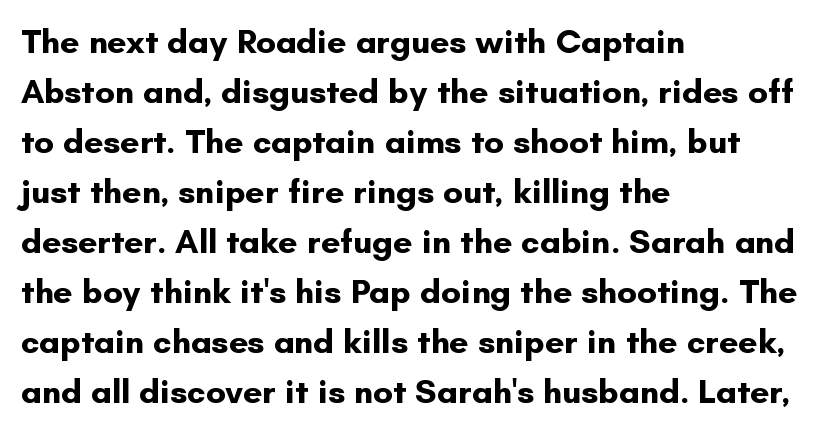
The image shows 34 px bold sans-serif type, upright; set left-aligned, normal line spacing (1.47x), normal letter spacing, not underlined; low stroke contrast and a small x-height.
